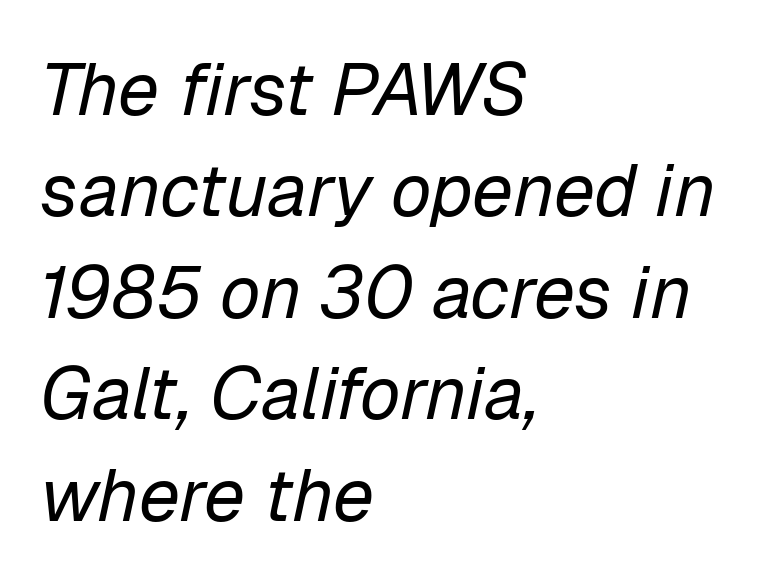
Q: Is the text bold? A: No.
Q: Is the text italic (slanted)? A: Yes, it leans right by about 12 degrees.
Q: Is the text underlined? A: No.
Q: How is the paragraph aligned? A: Left-aligned.
Q: Is the spacing between letters normal or unusually wide? A: Normal.
Q: Is the spacing between lines tight, normal or loose? A: Normal.
Q: Width (condensed, normal, or wide)? A: Normal.
Q: Stroke contrast? A: Low.
Q: x-height? A: Medium.
Q: Monospaced? A: No.
